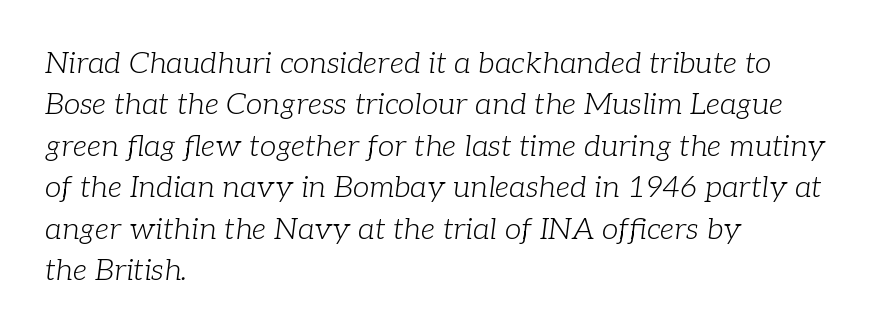
The image shows 30 px light serif type, italic (leaning right); set left-aligned, normal line spacing (1.38x), normal letter spacing, not underlined; low stroke contrast and a medium x-height.
